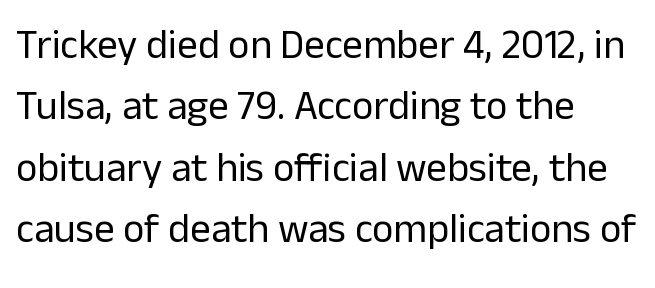
Here the designer chose a conventional face with non-uniform glyph widths. Nope, no serifs anywhere on these letters. The string is rendered with underlining switched off. The letters look calm and open, with moderate or lighter stems.
